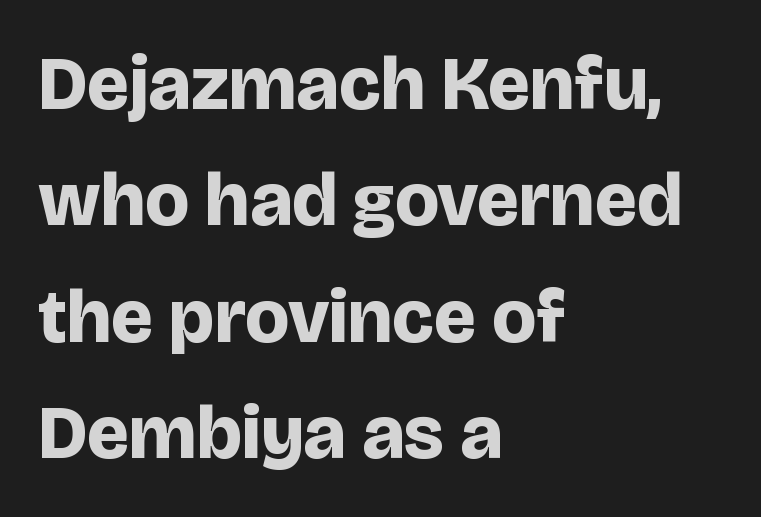
Q: Is the text bold? A: Yes.
Q: Is the text italic (slanted)? A: No, it is upright.
Q: Is the typeface a serif or a sans-serif typeface? A: Sans-serif.
Q: Is the text underlined? A: No.
Q: How is the paragraph aligned? A: Left-aligned.
Q: Is the spacing between letters normal or unusually wide? A: Normal.
Q: Is the spacing between lines tight, normal or loose? A: Normal.
Q: Width (condensed, normal, or wide)? A: Normal.
Q: Stroke contrast? A: Low.
Q: x-height? A: Large.
Q: Monospaced? A: No.
